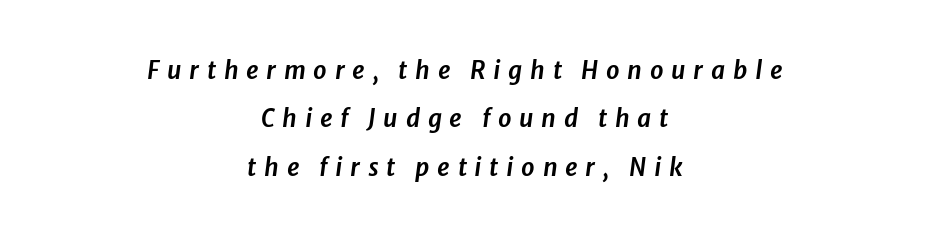
{"italic": "yes", "lean": "right", "slant_degrees": 8, "underline": "no", "align": "center", "line_spacing": "loose", "line_spacing_ratio": 2.02, "letter_spacing": "wide", "letter_spacing_em": 0.32, "glyph_px": 24}
